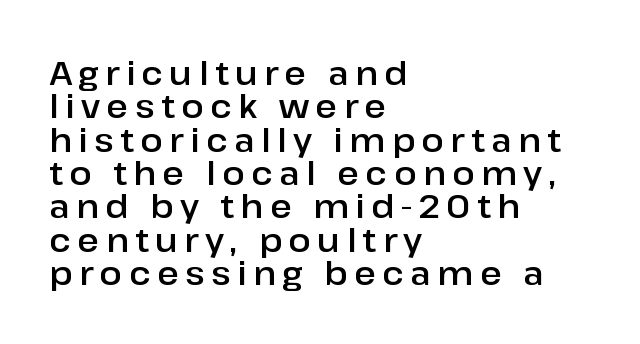
The image shows 33 px sans-serif type, upright; set left-aligned, tight line spacing (1.01x), unusually wide letter spacing (+0.2 em), not underlined; low stroke contrast and a medium x-height.
